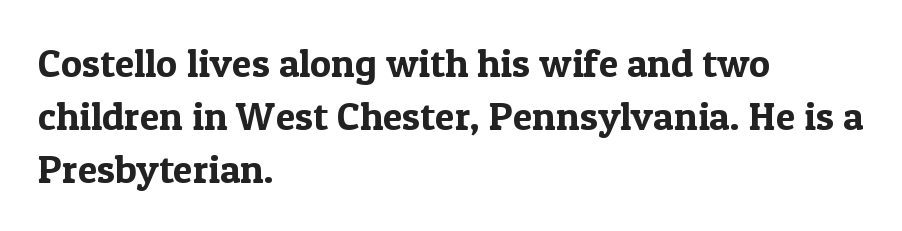
Q: Is the text italic (slanted)? A: No, it is upright.
Q: Is the typeface a serif or a sans-serif typeface? A: Serif.
Q: Is the text underlined? A: No.
Q: How is the paragraph aligned? A: Left-aligned.
Q: Is the spacing between letters normal or unusually wide? A: Normal.
Q: Is the spacing between lines tight, normal or loose? A: Normal.
Q: Width (condensed, normal, or wide)? A: Normal.
Q: x-height? A: Medium.
Q: Monospaced? A: No.
